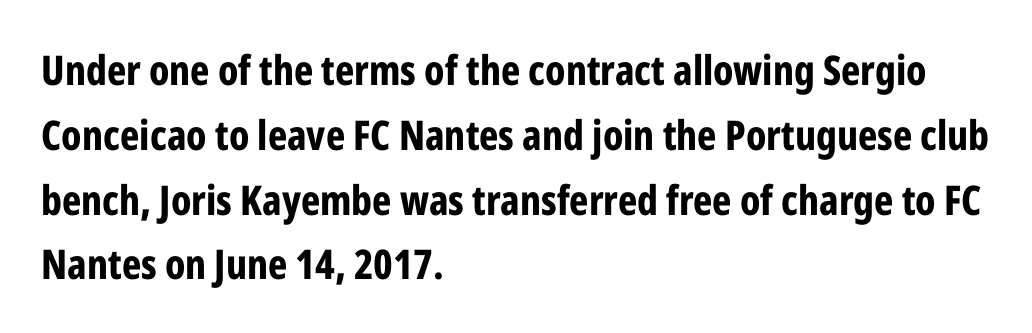
Nope, not italic — everything's standing straight. Each letter keeps its own natural width here, so spacing adapts to shape. Only glyphs here, with clear space below each row. Every row of glyphs begins at an identical x-position on the left.
